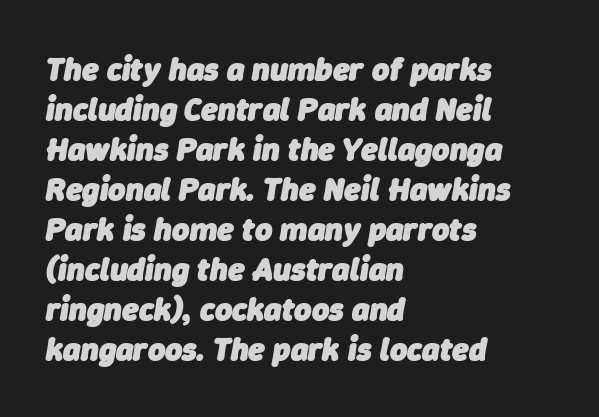
{"italic": "yes", "lean": "right", "slant_degrees": 9, "bold": "yes", "weight": "heavy", "width": "normal", "stroke_contrast": "low", "x_height": "medium", "monospaced": "no", "underline": "no", "align": "left", "line_spacing_ratio": 1.21, "letter_spacing": "normal", "letter_spacing_em": 0.0, "glyph_px": 33}
